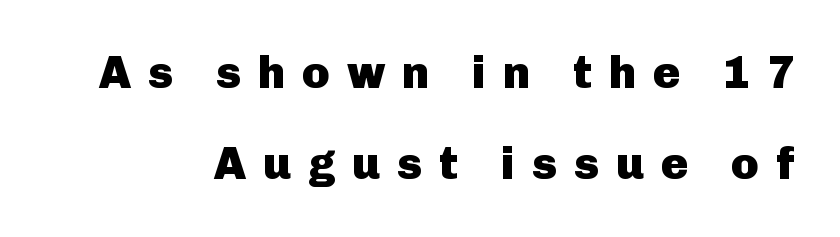
The image shows 45 px heavy sans-serif type, upright; set loose line spacing (2.03x), unusually wide letter spacing (+0.38 em), not underlined; low stroke contrast and a medium x-height.
